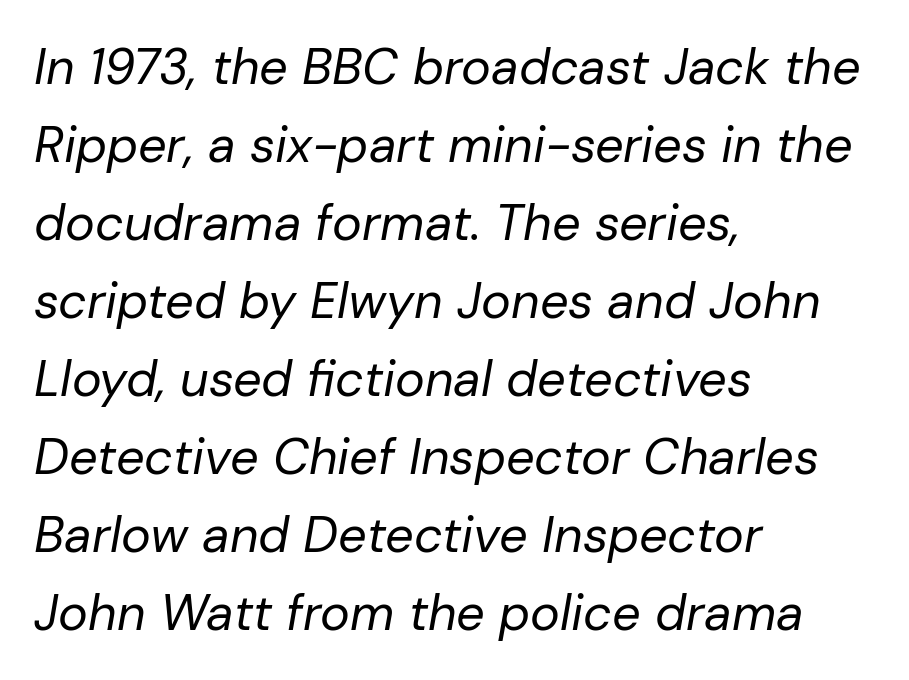
{"italic": "yes", "lean": "right", "slant_degrees": 10, "bold": "no", "weight": "regular", "width": "normal", "stroke_contrast": "low", "x_height": "medium", "monospaced": "no", "underline": "no", "align": "left", "line_spacing": "normal", "line_spacing_ratio": 1.56, "letter_spacing": "normal", "letter_spacing_em": 0.0, "glyph_px": 50}
